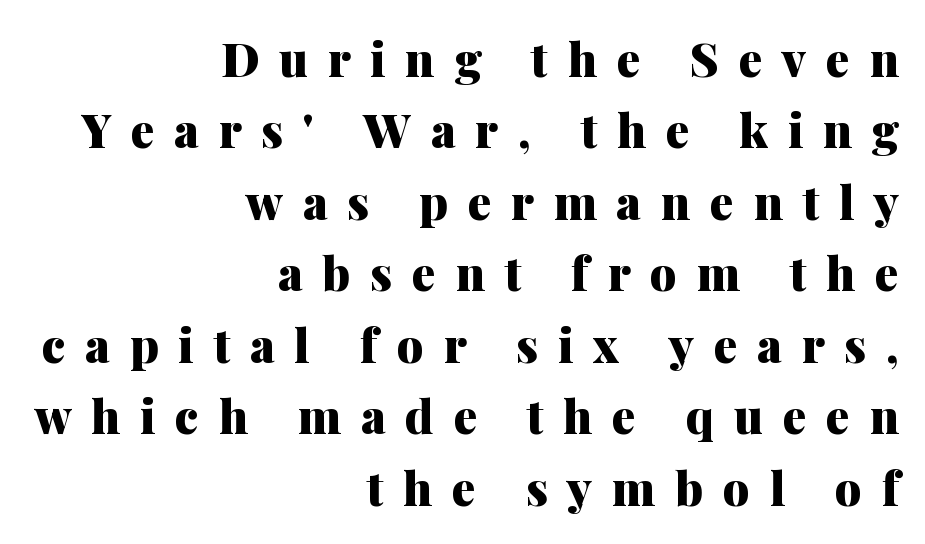
The image shows 47 px heavy serif type, upright; set right-aligned, normal line spacing (1.52x), unusually wide letter spacing (+0.42 em), not underlined; medium stroke contrast and a medium x-height.
